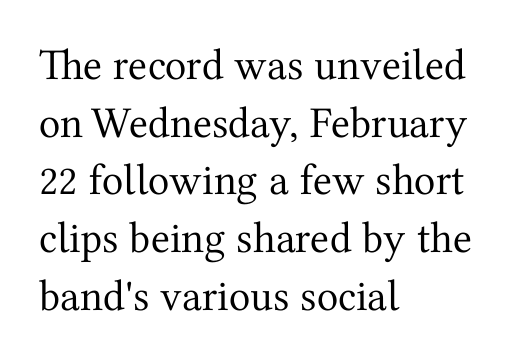
The image shows 44 px regular-weight serif type, upright; set left-aligned, normal line spacing (1.31x), normal letter spacing, not underlined; medium stroke contrast and a medium x-height.
